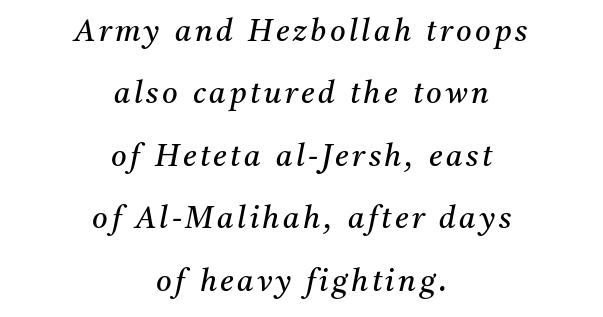
{"serif": "yes", "italic": "yes", "lean": "right", "slant_degrees": 11, "bold": "no", "weight": "regular", "width": "normal", "stroke_contrast": "medium", "x_height": "medium", "monospaced": "no", "underline": "no", "align": "center", "line_spacing": "loose", "line_spacing_ratio": 2.08, "glyph_px": 30}
